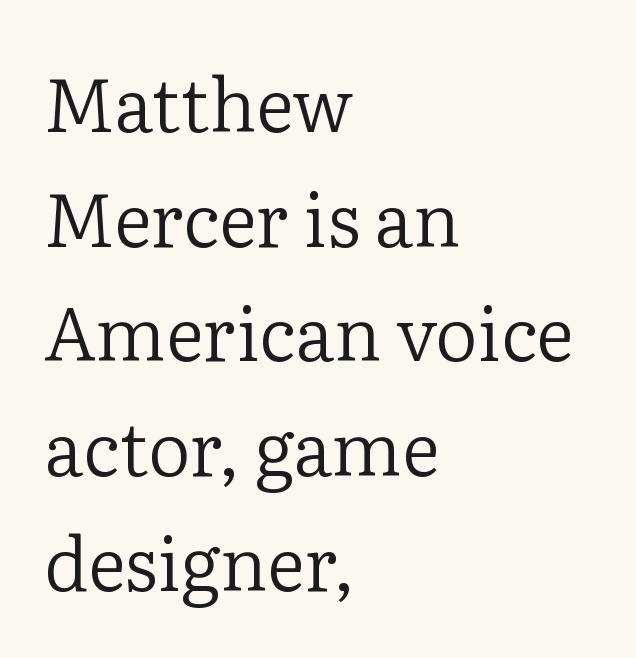
Vertical strokes here are truly vertical. Here the designer chose a conventional face with non-uniform glyph widths. Weight: not bold — regular or lighter. Unlike a clean sans, this face finishes its strokes with serifs. Students, note that the glyphs here touch the page at normal intervals. Type without underlining.
